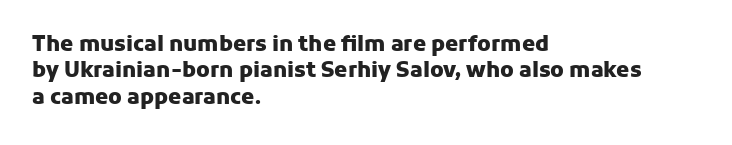
Q: Is the text bold? A: Yes.
Q: Is the text italic (slanted)? A: No, it is upright.
Q: Is the text underlined? A: No.
Q: How is the paragraph aligned? A: Left-aligned.
Q: Is the spacing between letters normal or unusually wide? A: Normal.
Q: Is the spacing between lines tight, normal or loose? A: Normal.
